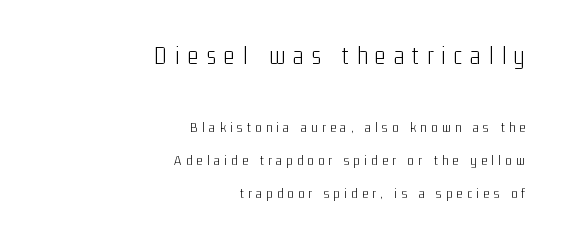
Spacing between characters has been opened up far beyond the box default. All the whitespace from short lines collects on the left. Size hierarchy here favors the leading block over the trailing one. Line spacing here is loose.
